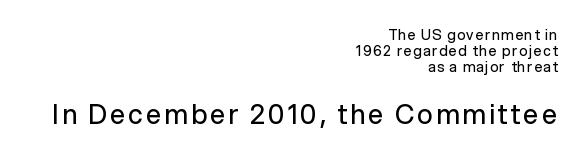
{"italic": "no", "bold": "no", "underline": "no", "align": "right", "line_spacing_ratio": 1.16, "larger_block": "second", "size_ratio": 1.93, "glyph_px": 27}
